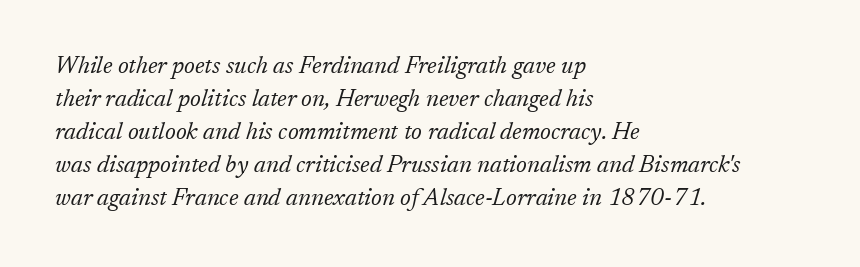
Q: Is the text bold? A: No.
Q: Is the text italic (slanted)? A: Yes, it leans right by about 17 degrees.
Q: Is the text underlined? A: No.
Q: How is the paragraph aligned? A: Left-aligned.
Q: Is the spacing between letters normal or unusually wide? A: Normal.
Q: Is the spacing between lines tight, normal or loose? A: Normal.
